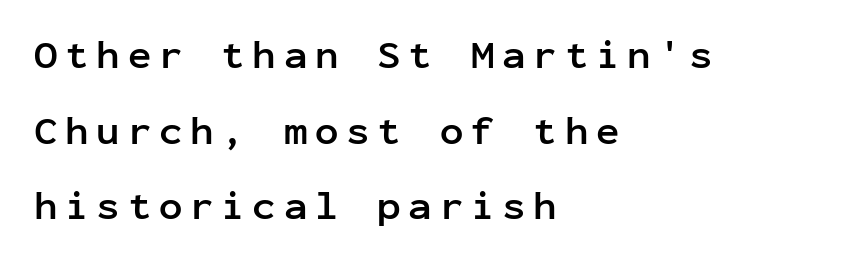
The image shows 39 px semibold sans-serif type, upright, monospaced; set left-aligned, loose line spacing (1.94x), unusually wide letter spacing (+0.2 em), not underlined; low stroke contrast and a medium x-height.
